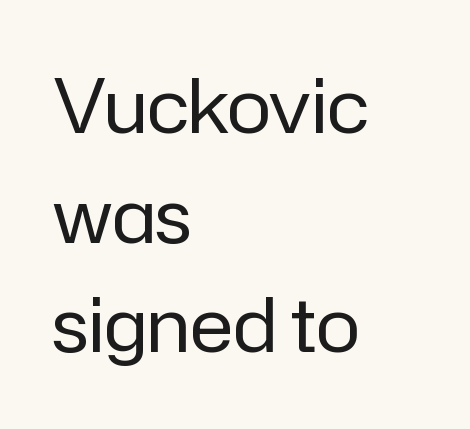
The image shows 74 px regular-weight sans-serif type, upright; set left-aligned, normal line spacing (1.48x), normal letter spacing, not underlined; low stroke contrast and a medium x-height.
